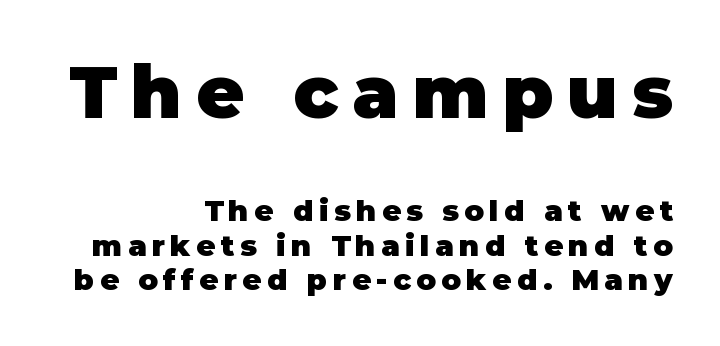
{"serif": "no", "italic": "no", "bold": "yes", "weight": "heavy", "width": "normal", "stroke_contrast": "low", "x_height": "large", "monospaced": "no", "underline": "no", "align": "right", "line_spacing_ratio": 1.19, "larger_block": "first", "size_ratio": 2.52, "glyph_px": 73}
